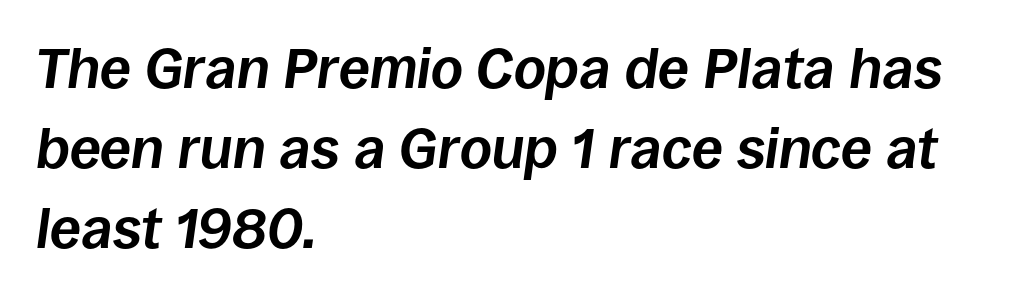
The image shows 56 px bold type, italic (leaning right); set left-aligned, normal line spacing (1.43x), normal letter spacing, not underlined; low stroke contrast and a large x-height.
